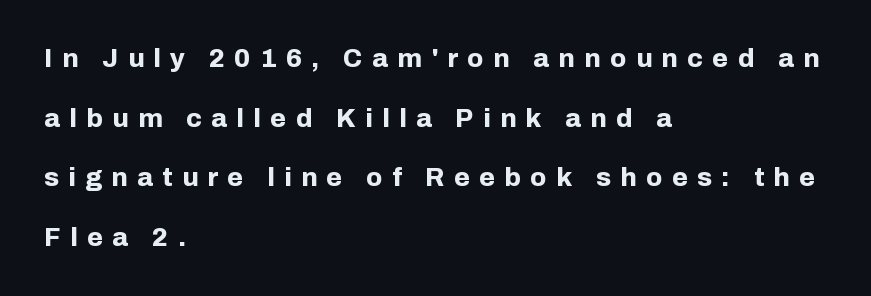
Glyph-to-glyph distance is far greater than everyday printed text. Nope, not italic — everything's standing straight. Left-aligned paragraph, ragged on the right. Just letters on the line, the space beneath them empty.
